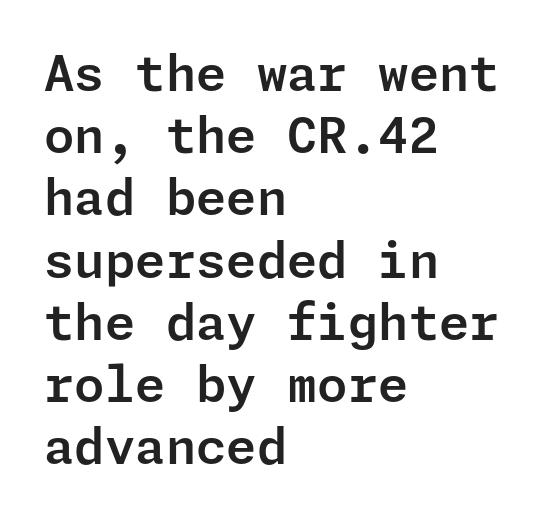
{"serif": "no", "italic": "no", "width": "normal", "stroke_contrast": "low", "x_height": "medium", "underline": "no", "align": "left", "line_spacing": "normal", "line_spacing_ratio": 1.27, "letter_spacing": "normal", "letter_spacing_em": 0.0, "glyph_px": 49}
